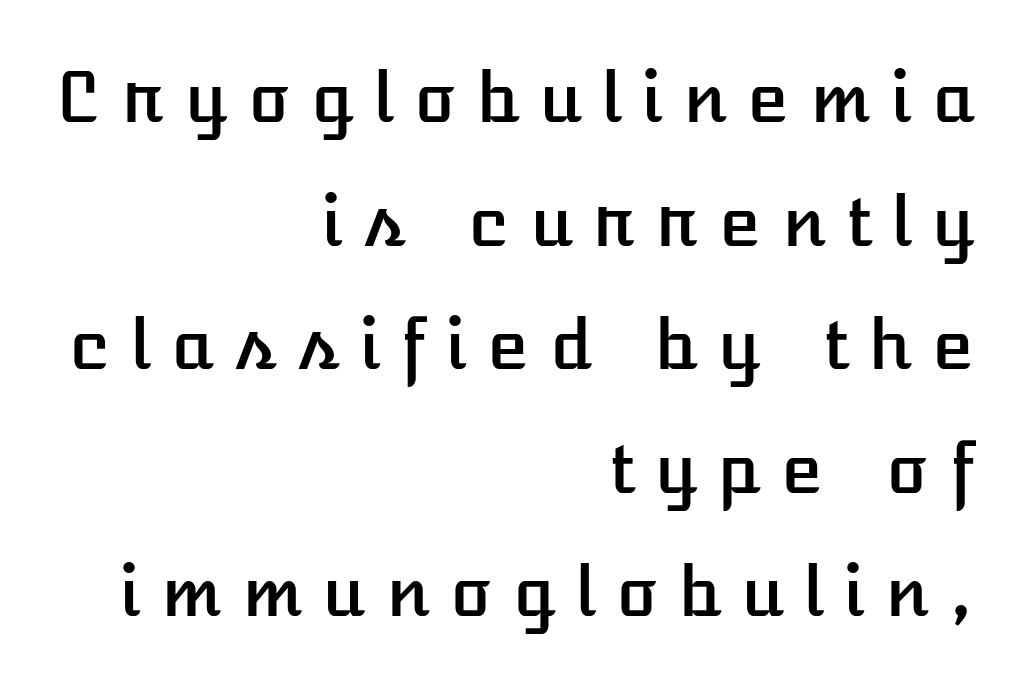
You could not count columns in this text — the font is proportionally spaced. Descenders hang freely into open space. Notice how the passage keeps a crisp vertical edge on the right only. Posture: upright roman. The horizontal fit of the characters is loose and conspicuously gappy.
